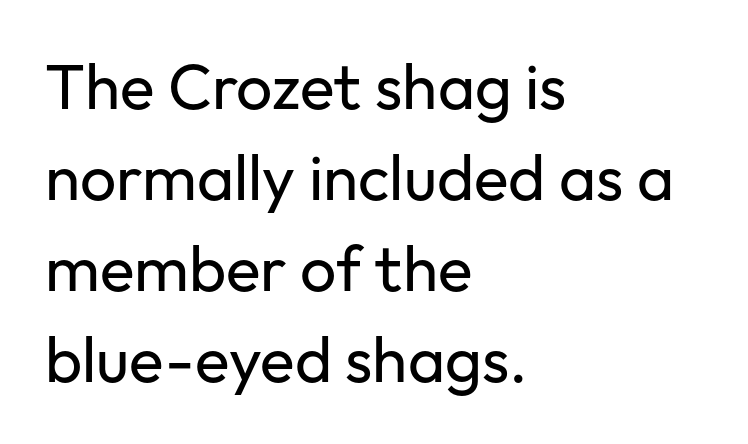
{"serif": "no", "italic": "no", "bold": "no", "weight": "regular", "width": "normal", "stroke_contrast": "low", "x_height": "medium", "monospaced": "no", "underline": "no", "align": "left", "line_spacing": "normal", "line_spacing_ratio": 1.42, "letter_spacing": "normal", "letter_spacing_em": 0.0, "glyph_px": 64}
